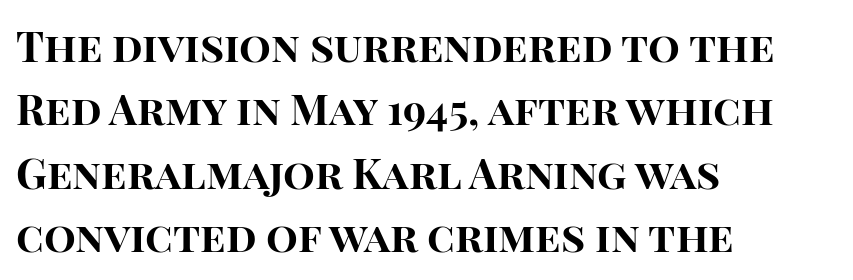
Q: Is the text bold? A: Yes.
Q: Is the text italic (slanted)? A: No, it is upright.
Q: Is the typeface a serif or a sans-serif typeface? A: Sans-serif.
Q: Is the text underlined? A: No.
Q: How is the paragraph aligned? A: Left-aligned.
Q: Is the spacing between letters normal or unusually wide? A: Normal.
Q: Is the spacing between lines tight, normal or loose? A: Normal.
Q: Width (condensed, normal, or wide)? A: Normal.
Q: Stroke contrast? A: High.
Q: x-height? A: Large.
Q: Monospaced? A: No.
